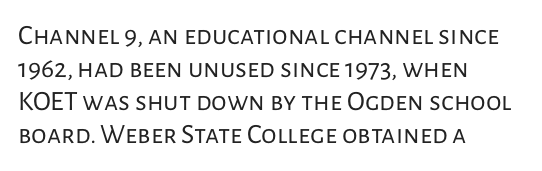
Q: Is the text bold? A: No.
Q: Is the text italic (slanted)? A: No, it is upright.
Q: Is the typeface a serif or a sans-serif typeface? A: Sans-serif.
Q: Is the text underlined? A: No.
Q: How is the paragraph aligned? A: Left-aligned.
Q: Is the spacing between letters normal or unusually wide? A: Normal.
Q: Width (condensed, normal, or wide)? A: Normal.
Q: Stroke contrast? A: Low.
Q: x-height? A: Medium.
Q: Monospaced? A: No.
